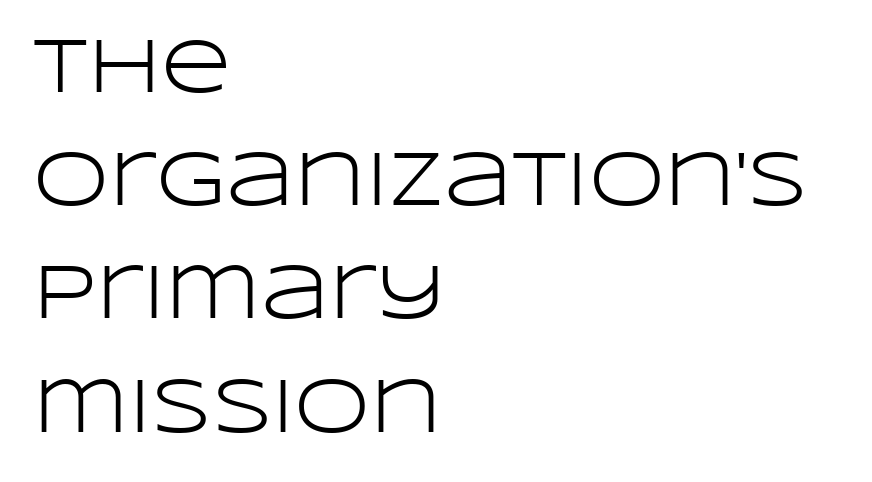
The strokes carry an ordinary text weight at most. Descender tails drop into unmarked territory. The paragraph shown leans on its left margin. If you drew a line through each stem, it would be perfectly vertical. Do the characters align in a grid? No, the font is proportional.
